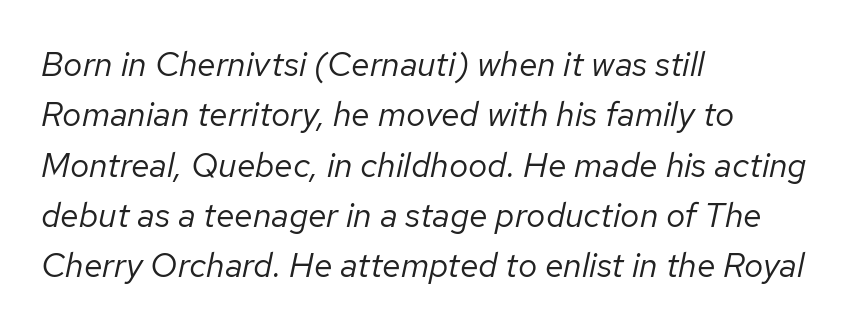
Default kerning and tracking; the words read as compact shapes. Line spacing here is normal. Unmarked baselines from the first word to the last. Caption: face not bold, strokes unweighted. Is the block centered? No — it sits flush against the left margin.
